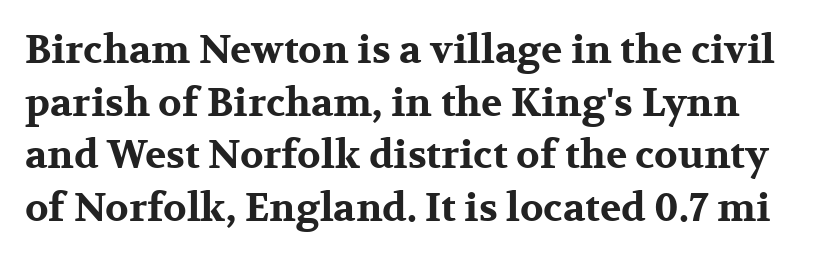
Here the designer chose a conventional face with non-uniform glyph widths. The leading is moderate, giving the passage an even texture. You can tell it's not italic because the verticals are truly vertical. No extra tracking has been applied to these lines.
